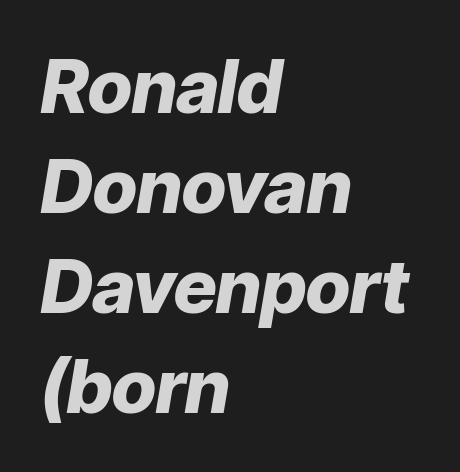
Q: Is the text bold? A: Yes.
Q: Is the text italic (slanted)? A: Yes, it leans right by about 9 degrees.
Q: Is the text underlined? A: No.
Q: How is the paragraph aligned? A: Left-aligned.
Q: Is the spacing between letters normal or unusually wide? A: Normal.
Q: Is the spacing between lines tight, normal or loose? A: Normal.
Q: Width (condensed, normal, or wide)? A: Normal.
Q: Stroke contrast? A: Low.
Q: x-height? A: Medium.
Q: Monospaced? A: No.
